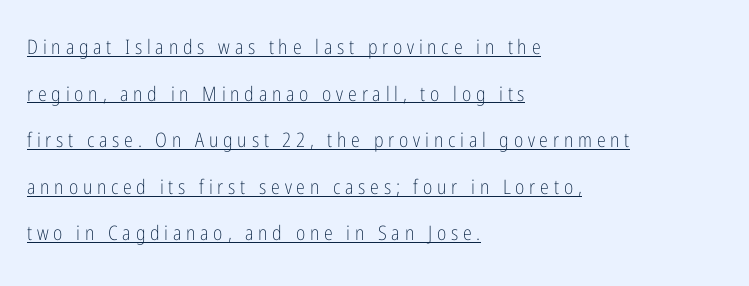
The image shows 20 px text type, upright; set left-aligned, loose line spacing (2.33x), unusually wide letter spacing (+0.24 em), underlined.
